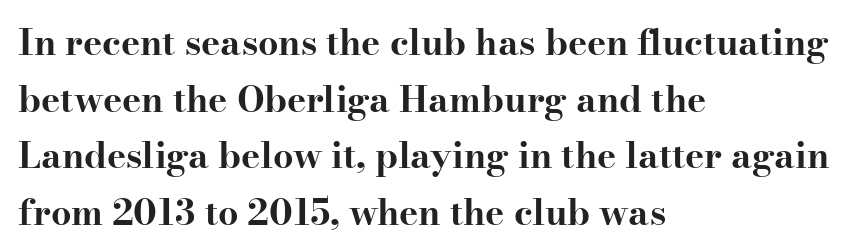
{"serif": "yes", "italic": "no", "bold": "yes", "weight": "bold", "width": "wide", "stroke_contrast": "high", "x_height": "small", "monospaced": "no", "underline": "no", "align": "left", "line_spacing": "normal", "line_spacing_ratio": 1.57, "letter_spacing": "normal", "letter_spacing_em": 0.0, "glyph_px": 36}
